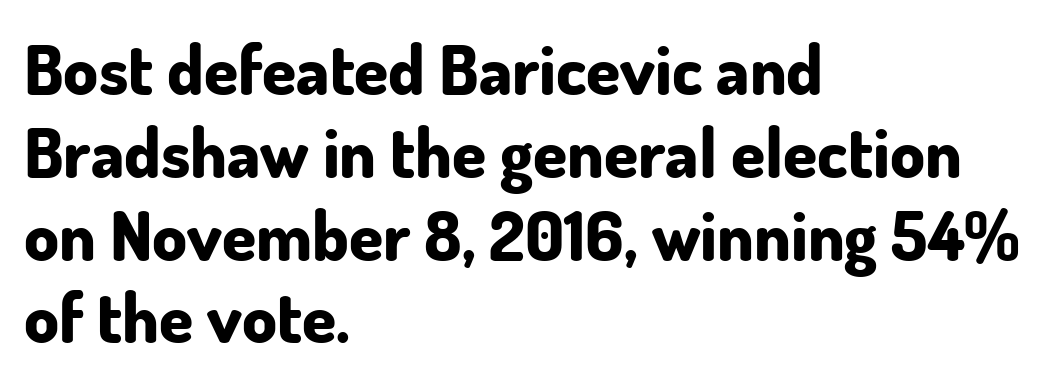
The image shows 69 px bold sans-serif type, upright; set left-aligned, line spacing 1.2x, normal letter spacing, not underlined; low stroke contrast and a small x-height.
